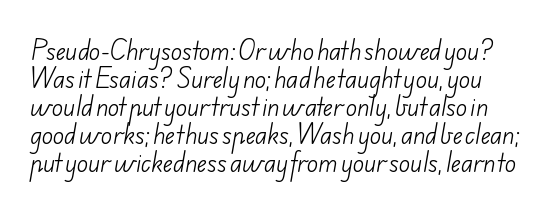
The image shows 23 px text type; set line spacing 1.22x, normal letter spacing, not underlined.
